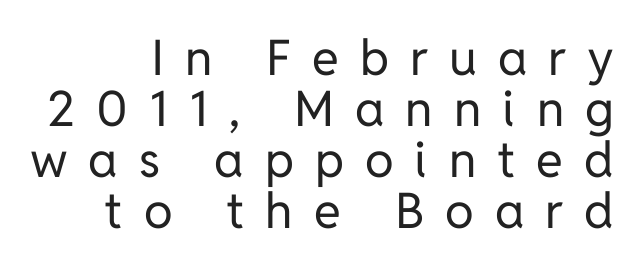
Q: Is the text bold? A: No.
Q: Is the text italic (slanted)? A: No, it is upright.
Q: Is the typeface a serif or a sans-serif typeface? A: Sans-serif.
Q: Is the text underlined? A: No.
Q: How is the paragraph aligned? A: Right-aligned.
Q: Is the spacing between letters normal or unusually wide? A: Unusually wide.
Q: Is the spacing between lines tight, normal or loose? A: Tight.
Q: Width (condensed, normal, or wide)? A: Normal.
Q: Stroke contrast? A: Low.
Q: x-height? A: Medium.
Q: Monospaced? A: No.
